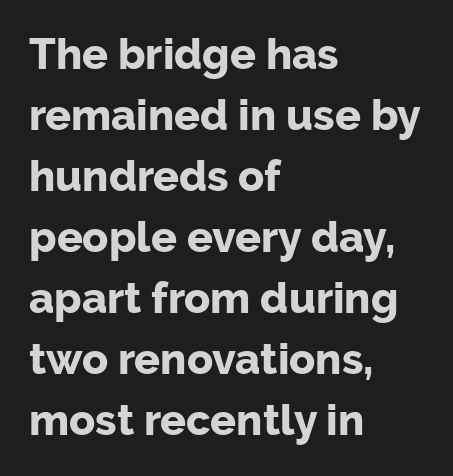
{"serif": "no", "italic": "no", "bold": "yes", "weight": "bold", "width": "normal", "stroke_contrast": "low", "x_height": "medium", "monospaced": "no", "underline": "no", "align": "left", "line_spacing": "normal", "line_spacing_ratio": 1.42, "letter_spacing": "normal", "letter_spacing_em": 0.0, "glyph_px": 43}
